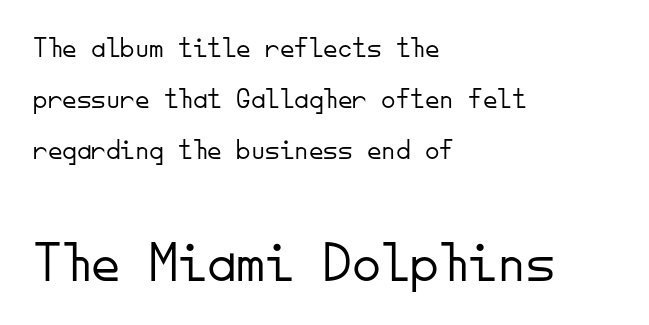
The image shows 58 px light sans-serif type, upright, monospaced; set left-aligned, line spacing 1.76x, normal letter spacing, not underlined; the second (bottom) block is 2.0x larger; low stroke contrast and a small x-height.
